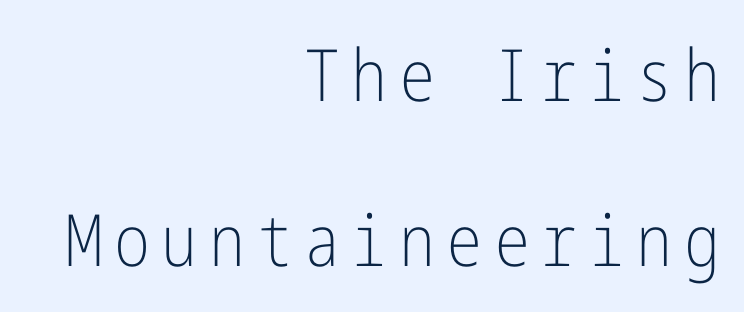
Q: Is the text bold? A: No.
Q: Is the text italic (slanted)? A: No, it is upright.
Q: Is the typeface a serif or a sans-serif typeface? A: Sans-serif.
Q: Is the text underlined? A: No.
Q: How is the paragraph aligned? A: Right-aligned.
Q: Is the spacing between lines tight, normal or loose? A: Loose.
Q: Width (condensed, normal, or wide)? A: Condensed.
Q: Stroke contrast? A: Low.
Q: x-height? A: Medium.
